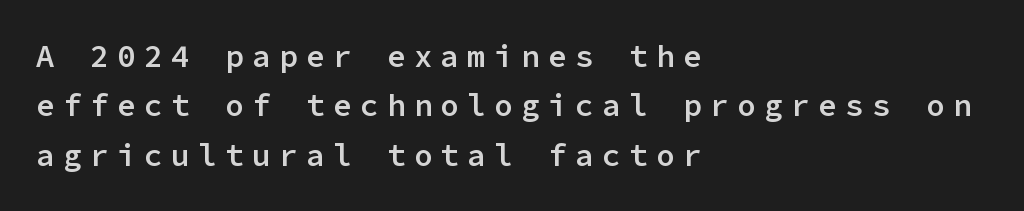
Type without underlining. Each glyph is drawn with semibold strokes, heavier than normal yet not fully bold. A typesetter would call this leading conventional body-copy spacing. If you drew a ruler down the left edge, every line would touch it. Rendered with straight, roman letterforms.
